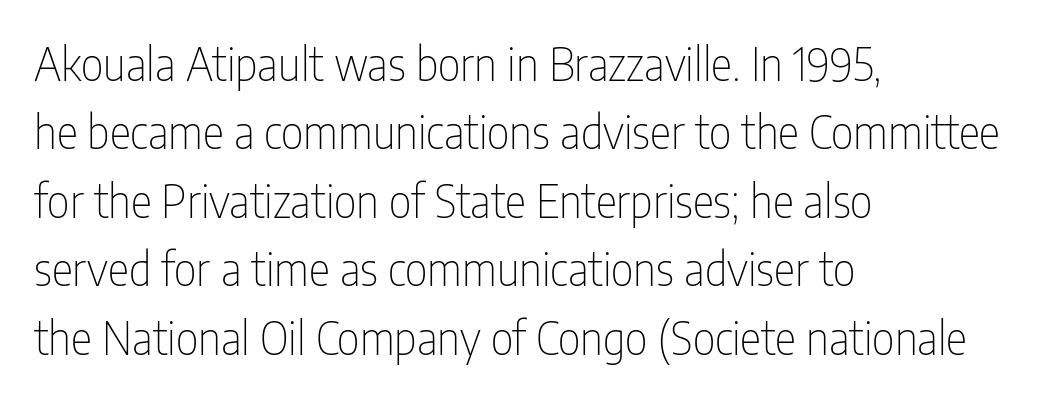
{"serif": "no", "italic": "no", "bold": "no", "weight": "thin", "width": "condensed", "stroke_contrast": "low", "x_height": "medium", "monospaced": "no", "underline": "no", "align": "left", "line_spacing": "normal", "line_spacing_ratio": 1.52, "letter_spacing": "normal", "letter_spacing_em": 0.0, "glyph_px": 45}
